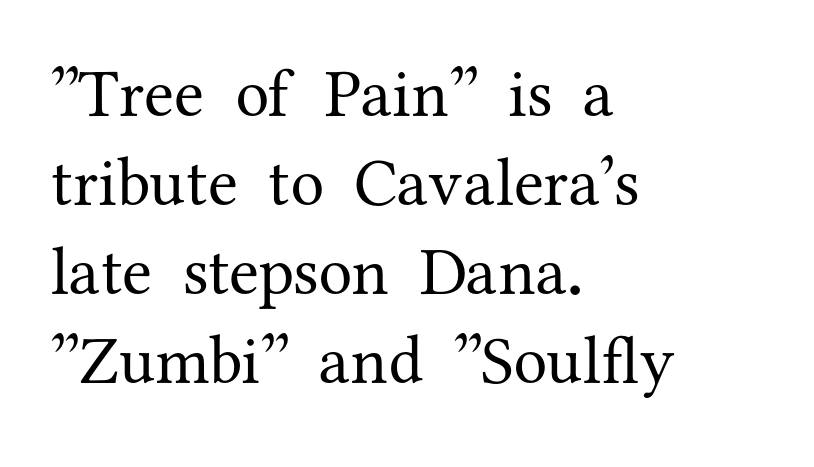
{"serif": "yes", "italic": "no", "bold": "no", "weight": "regular", "width": "normal", "stroke_contrast": "medium", "x_height": "medium", "monospaced": "no", "underline": "no", "align": "left", "line_spacing": "normal", "line_spacing_ratio": 1.31, "letter_spacing": "normal", "letter_spacing_em": 0.0, "glyph_px": 68}
